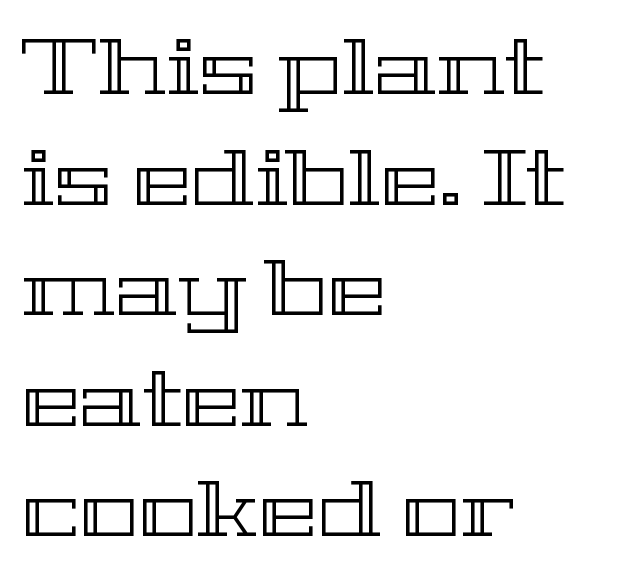
{"italic": "no", "width": "wide", "x_height": "medium", "monospaced": "no", "underline": "no", "align": "left", "line_spacing": "normal", "line_spacing_ratio": 1.4, "letter_spacing": "normal", "letter_spacing_em": 0.0, "glyph_px": 79}
